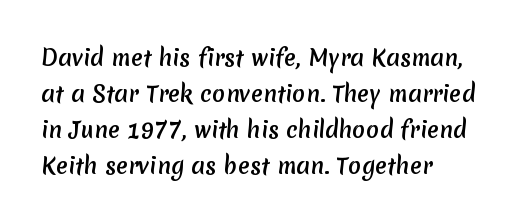
Q: Is the text underlined? A: No.
Q: How is the paragraph aligned? A: Left-aligned.
Q: Is the spacing between letters normal or unusually wide? A: Normal.
Q: Is the spacing between lines tight, normal or loose? A: Normal.
